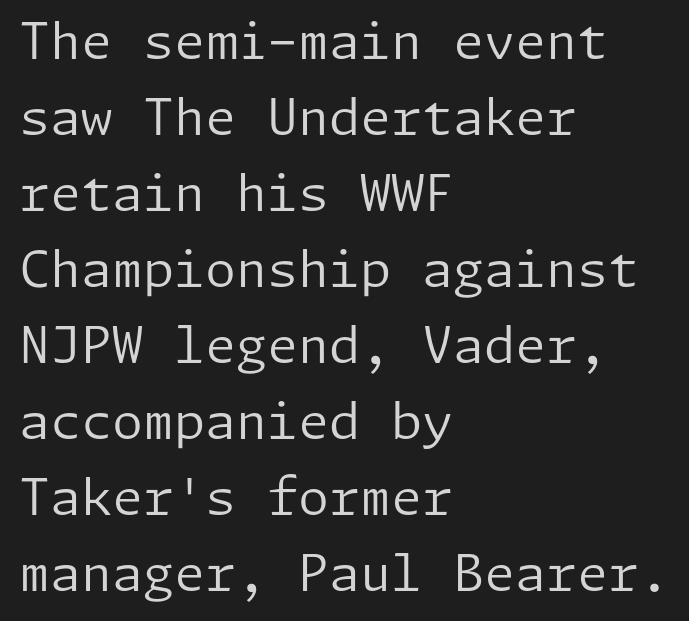
Q: Is the text bold? A: No.
Q: Is the text italic (slanted)? A: No, it is upright.
Q: Is the typeface a serif or a sans-serif typeface? A: Sans-serif.
Q: Is the text underlined? A: No.
Q: How is the paragraph aligned? A: Left-aligned.
Q: Is the spacing between letters normal or unusually wide? A: Normal.
Q: Is the spacing between lines tight, normal or loose? A: Normal.
Q: Width (condensed, normal, or wide)? A: Normal.
Q: Stroke contrast? A: Low.
Q: x-height? A: Medium.
